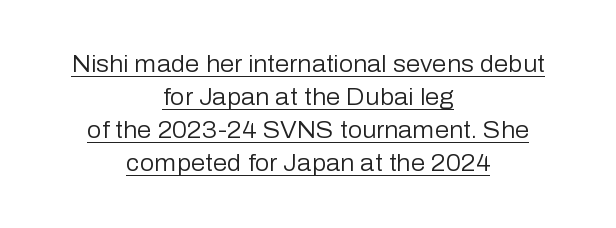
Q: Is the text bold? A: No.
Q: Is the text italic (slanted)? A: No, it is upright.
Q: Is the text underlined? A: Yes.
Q: How is the paragraph aligned? A: Centered.
Q: Is the spacing between letters normal or unusually wide? A: Normal.
Q: Is the spacing between lines tight, normal or loose? A: Normal.
